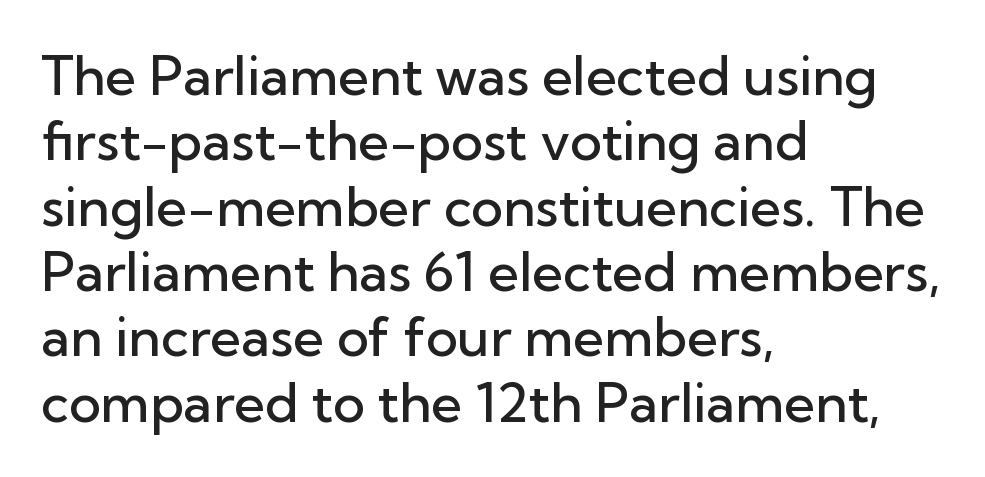
{"serif": "no", "italic": "no", "bold": "semi", "weight": "semibold", "width": "normal", "stroke_contrast": "low", "x_height": "medium", "monospaced": "no", "underline": "no", "align": "left", "line_spacing_ratio": 1.21, "letter_spacing": "normal", "letter_spacing_em": 0.0, "glyph_px": 54}
